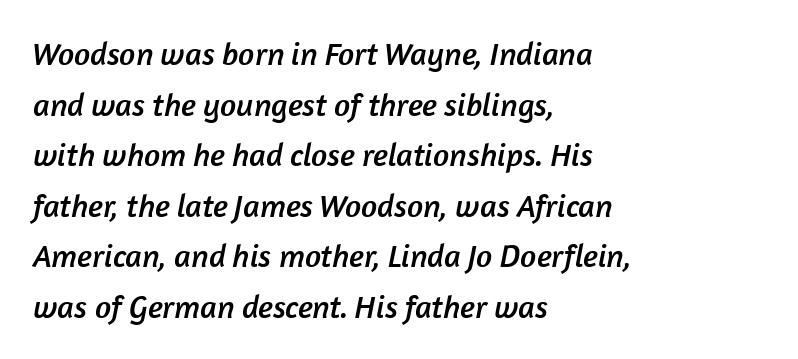
{"serif": "no", "width": "normal", "stroke_contrast": "low", "x_height": "medium", "monospaced": "no", "underline": "no", "align": "left", "line_spacing": "normal", "line_spacing_ratio": 1.58, "letter_spacing": "normal", "letter_spacing_em": 0.0, "glyph_px": 32}
